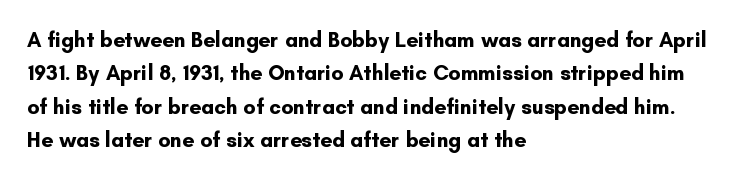
Q: Is the text bold? A: Yes.
Q: Is the text italic (slanted)? A: No, it is upright.
Q: Is the text underlined? A: No.
Q: How is the paragraph aligned? A: Left-aligned.
Q: Is the spacing between letters normal or unusually wide? A: Normal.
Q: Is the spacing between lines tight, normal or loose? A: Normal.
